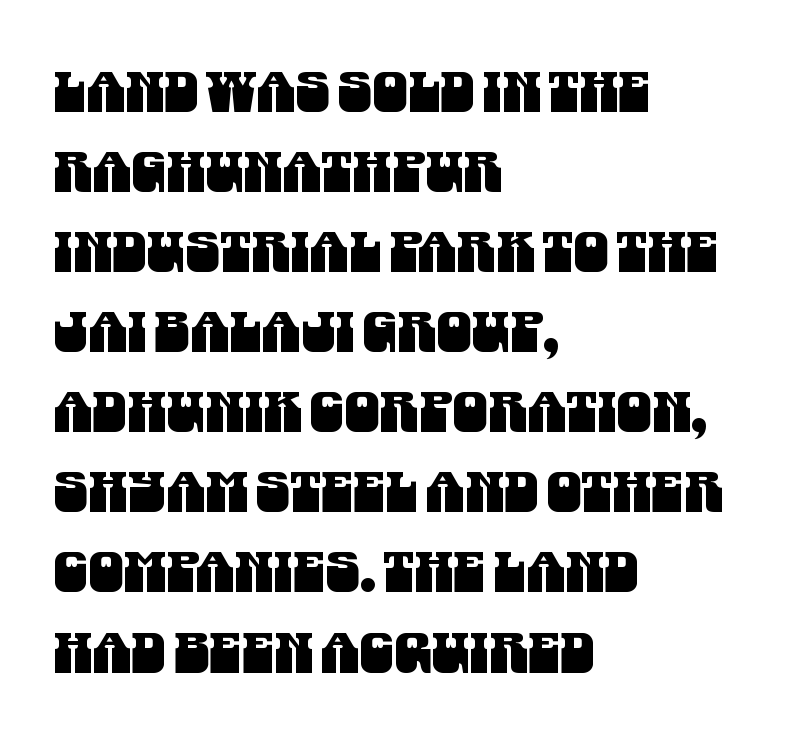
The lines are quadded left. A clean baseline with only descenders dipping below it. Notice how descenders clear the ascenders below comfortably — that's standard leading. The text was rendered using a sans face with plain stroke endings. Think of a printed novel: that variable character pitch is what you see here. Tracking here is standard; glyphs follow each other at the usual distance.
